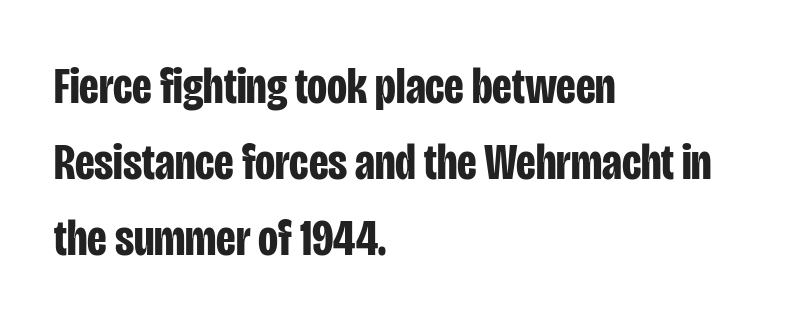
Q: Is the text bold? A: Yes.
Q: Is the text italic (slanted)? A: No, it is upright.
Q: Is the typeface a serif or a sans-serif typeface? A: Sans-serif.
Q: Is the text underlined? A: No.
Q: How is the paragraph aligned? A: Left-aligned.
Q: Is the spacing between letters normal or unusually wide? A: Normal.
Q: Is the spacing between lines tight, normal or loose? A: Normal.
Q: Width (condensed, normal, or wide)? A: Condensed.
Q: Stroke contrast? A: Low.
Q: x-height? A: Large.
Q: Monospaced? A: No.
